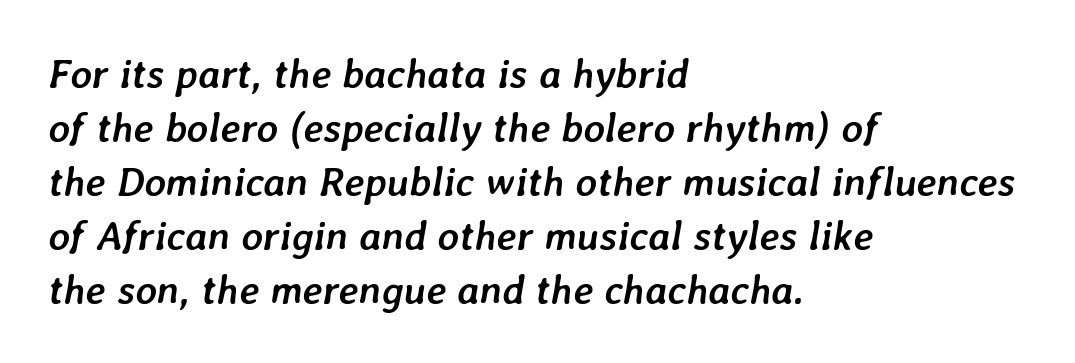
Q: Is the text bold? A: Yes.
Q: Is the text italic (slanted)? A: Yes, it leans right by about 7 degrees.
Q: Is the text underlined? A: No.
Q: How is the paragraph aligned? A: Left-aligned.
Q: Is the spacing between letters normal or unusually wide? A: Normal.
Q: Is the spacing between lines tight, normal or loose? A: Normal.
Q: Width (condensed, normal, or wide)? A: Normal.
Q: Stroke contrast? A: Low.
Q: x-height? A: Medium.
Q: Monospaced? A: No.
